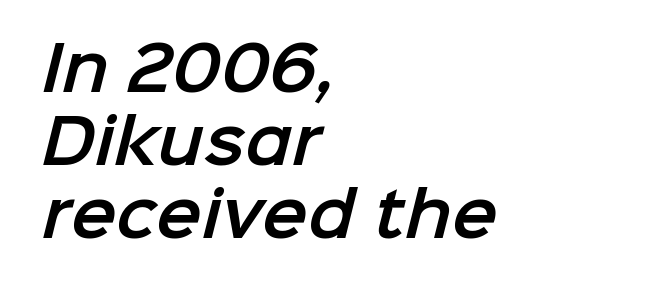
Q: Is the typeface a serif or a sans-serif typeface? A: Sans-serif.
Q: Is the text underlined? A: No.
Q: How is the paragraph aligned? A: Left-aligned.
Q: Is the spacing between letters normal or unusually wide? A: Normal.
Q: Width (condensed, normal, or wide)? A: Normal.
Q: Stroke contrast? A: Low.
Q: x-height? A: Medium.
Q: Monospaced? A: No.
